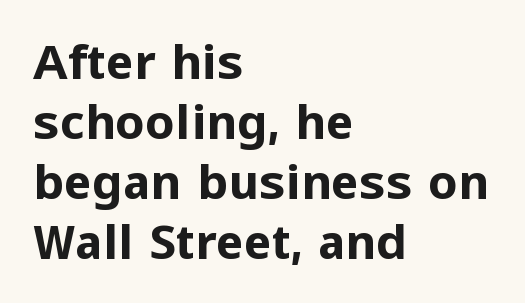
The lines sit at an ordinary, default distance from one another. Observe the absence of serifs on each vertical stroke in this sample. The face used here is proportionally spaced, like ordinary book or web type. A full-strength bold gives these letters their thick strokes. Horizontal alignment here is leftward, the default for most running prose. Glance below the letters and you will spot only blank space.
